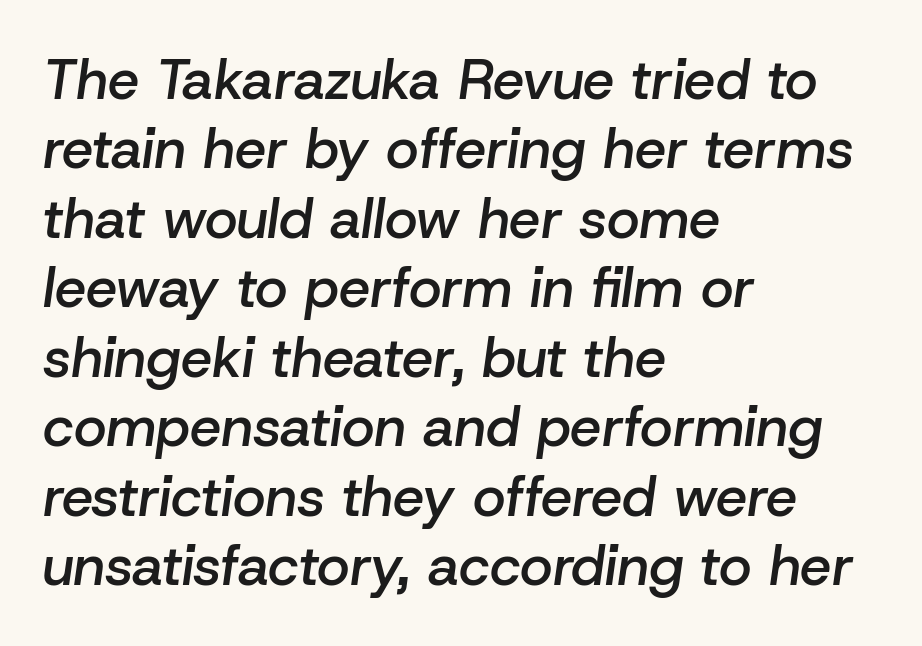
The image shows 56 px semibold type, italic (leaning right); set left-aligned, line spacing 1.24x, normal letter spacing, not underlined; low stroke contrast and a medium x-height.
